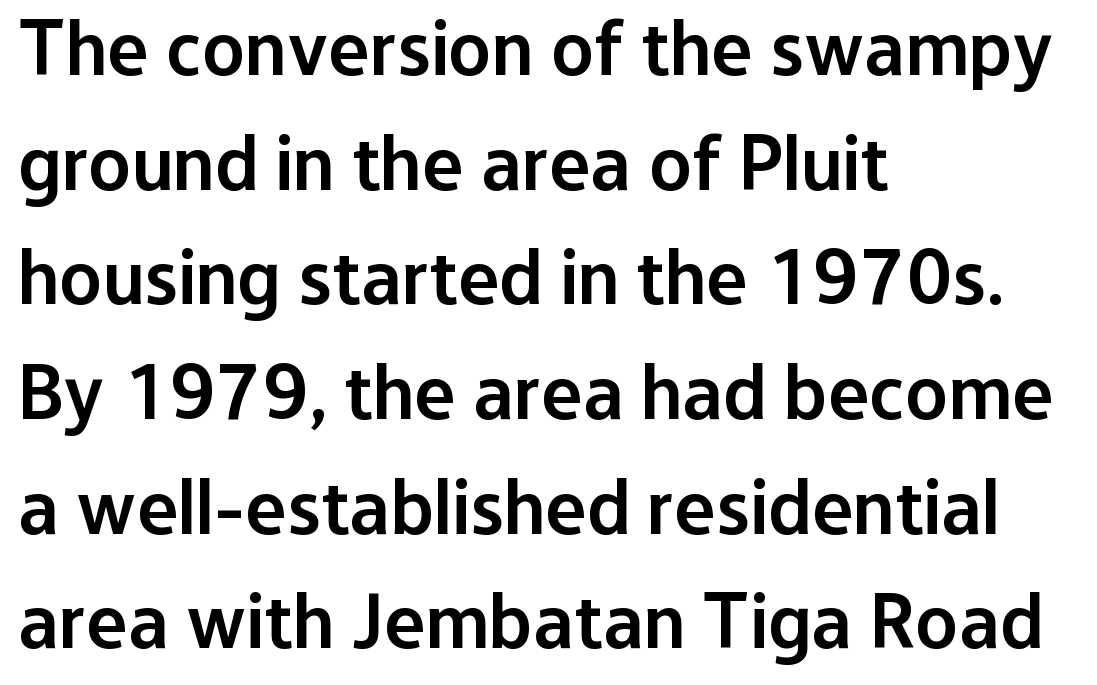
Descender tails drop into unmarked territory. Compared with typical body copy, the letter spacing here is the same. The passage shown is typed in a proportional face where columns would drift. The designer went with a sans here, leaving each stem footless.
